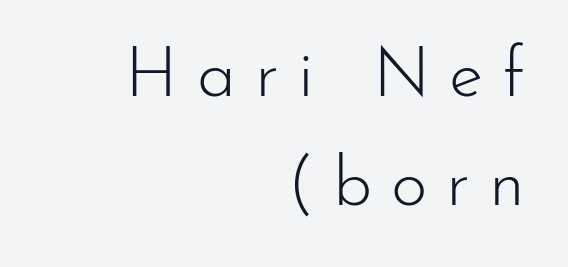
Successive baselines arrive at the customary interval. The text was rendered using a sans face with plain stroke endings. Italic: no, the glyphs are upright roman. This is not heavy type; no bold has been used.
